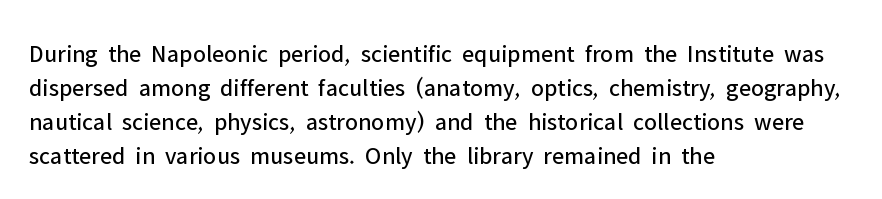
Q: Is the text bold? A: No.
Q: Is the text italic (slanted)? A: No, it is upright.
Q: Is the text underlined? A: No.
Q: How is the paragraph aligned? A: Left-aligned.
Q: Is the spacing between letters normal or unusually wide? A: Normal.
Q: Is the spacing between lines tight, normal or loose? A: Normal.
